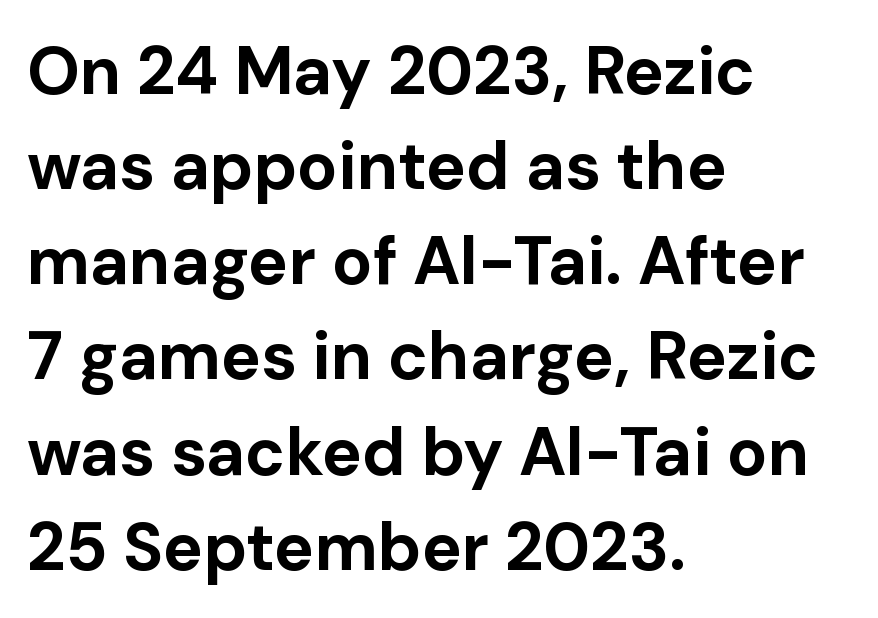
{"serif": "no", "italic": "no", "bold": "yes", "weight": "bold", "width": "normal", "stroke_contrast": "low", "x_height": "medium", "monospaced": "no", "underline": "no", "align": "left", "line_spacing": "normal", "line_spacing_ratio": 1.42, "letter_spacing": "normal", "letter_spacing_em": 0.0, "glyph_px": 67}
